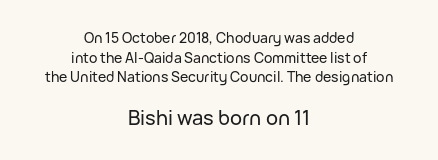
Q: Is the text italic (slanted)? A: No, it is upright.
Q: Is the text underlined? A: No.
Q: How is the paragraph aligned? A: Centered.
Q: Is the spacing between letters normal or unusually wide? A: Normal.
Q: Is the spacing between lines tight, normal or loose? A: Normal.
Q: Which block of text is set in a larger size, the first (top) or the second (bottom)? A: The second (bottom) one.
